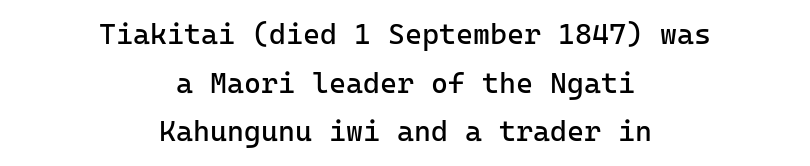
Q: Is the text bold? A: No.
Q: Is the text italic (slanted)? A: No, it is upright.
Q: Is the typeface a serif or a sans-serif typeface? A: Sans-serif.
Q: Is the text underlined? A: No.
Q: How is the paragraph aligned? A: Centered.
Q: Is the spacing between letters normal or unusually wide? A: Normal.
Q: Is the spacing between lines tight, normal or loose? A: Normal.
Q: Width (condensed, normal, or wide)? A: Normal.
Q: Stroke contrast? A: Low.
Q: x-height? A: Medium.
Q: Monospaced? A: Yes.
